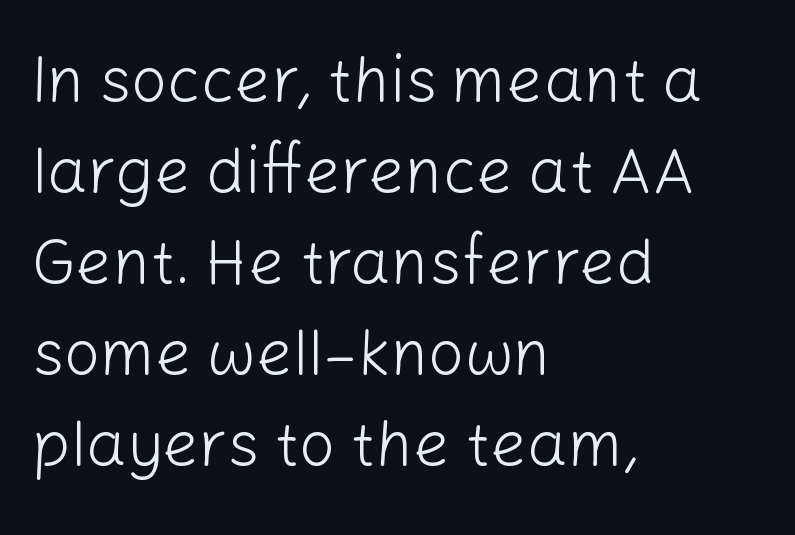
The rendering shows plain stroke endings on the letterforms — a sans-serif design. The foot of each line stays bare and open. Compared with a typical body face, this is equally light or lighter still. Unlike italic type, these characters show no tilt at all. Vertically, the passage feels balanced, rows spaced as you'd expect.
